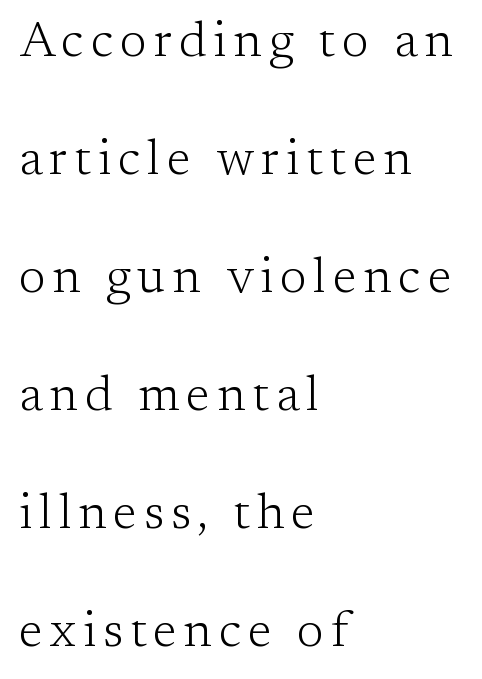
Q: Is the text bold? A: No.
Q: Is the text italic (slanted)? A: No, it is upright.
Q: Is the typeface a serif or a sans-serif typeface? A: Serif.
Q: Is the text underlined? A: No.
Q: How is the paragraph aligned? A: Left-aligned.
Q: Is the spacing between lines tight, normal or loose? A: Loose.
Q: Width (condensed, normal, or wide)? A: Normal.
Q: Stroke contrast? A: Low.
Q: x-height? A: Medium.
Q: Monospaced? A: No.
